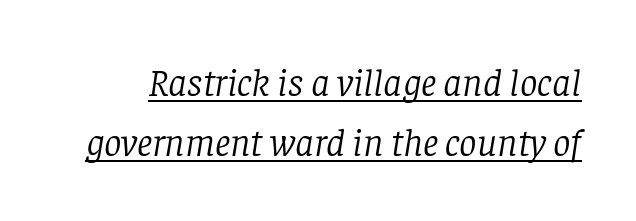
The image shows 39 px light serif type, italic (leaning right); set normal line spacing (1.54x), normal letter spacing, underlined; low stroke contrast and a large x-height.
